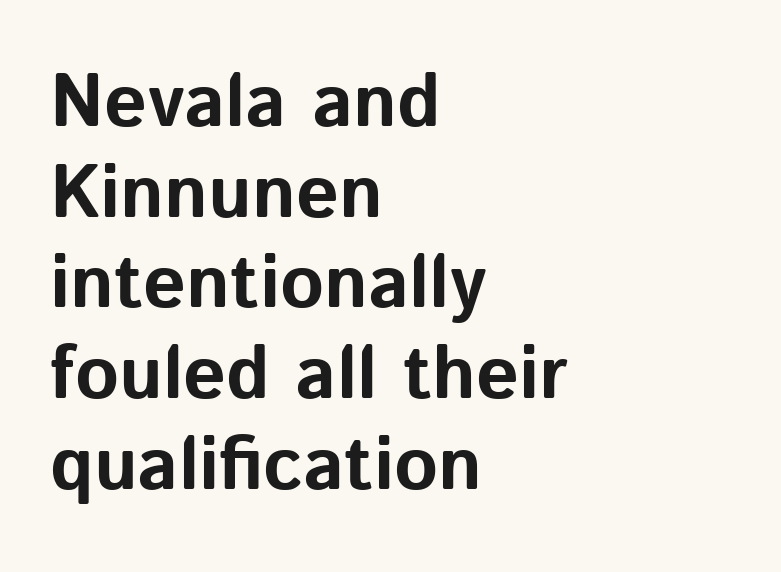
The passage shown is typed in a proportional face where columns would drift. The ragged edge is on the right, which tells us the setting is flush left. Thick stems and heavy bowls — unmistakably bold. Unmarked baselines from the first word to the last.
